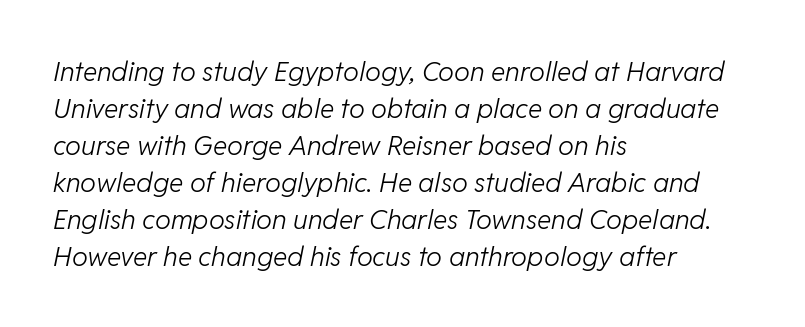
This rendering uses left alignment, leaving the right contour irregular. The type is set solid horizontally, with unmodified tracking. Compared with a typical body face, this is equally light or lighter still. The foot of each line stays bare and open. Looking at the ascenders, they clearly lean.
